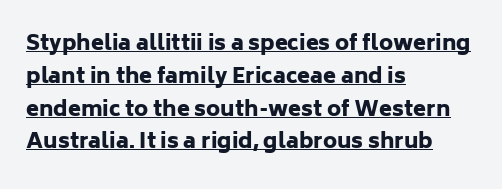
{"italic": "no", "bold": "yes", "underline": "yes", "align": "left", "line_spacing": "normal", "line_spacing_ratio": 1.56, "letter_spacing": "normal", "letter_spacing_em": 0.0, "glyph_px": 21}
